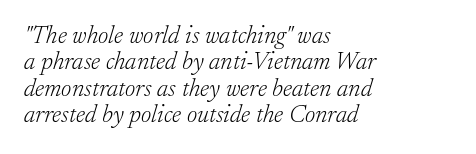
These lines are set flush left with a ragged right edge. You can tell it's italic because the verticals aren't actually vertical. Is the letter spacing exaggerated? No — it looks like the ordinary default. Vertical spacing — tight. The cut favours lightness, reaching ordinary text weight at its darkest.
